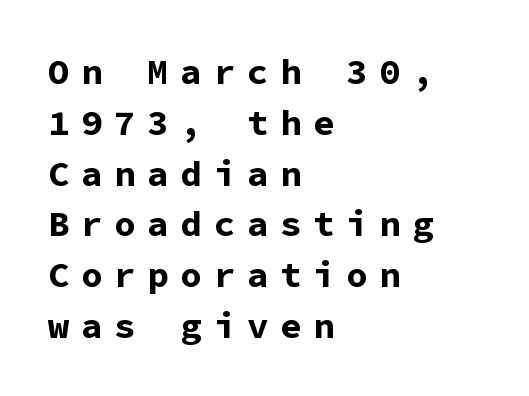
This sample is left-justified, so line endings fall wherever the words run out. Loose tracking; the words dissolve into strings of separated letters. Each new line begins a customary step beneath the previous one. The face used here is a sans, in the tradition of grotesques and geometrics. A roman cut, with each character standing at attention. Bold? Absolutely — the strokes are thick and heavy.
